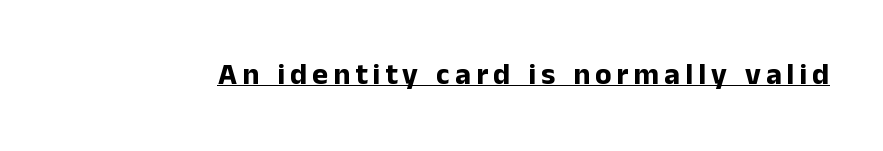
Think of a printed novel: that variable character pitch is what you see here. Typesetter's note: full bold, strokes at maximum text heaviness. Unlike italic type, these characters show no tilt at all. Nope, no serifs anywhere on these letters. Like a heading marked for emphasis, these lines bear an underscore.
